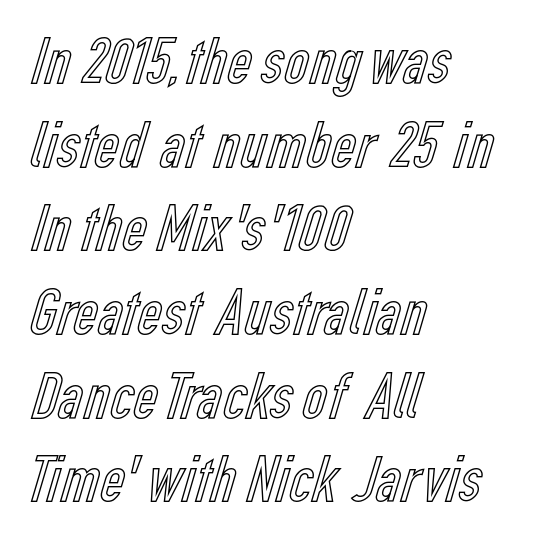
Q: Is the text italic (slanted)? A: Yes.
Q: Is the text underlined? A: No.
Q: How is the paragraph aligned? A: Left-aligned.
Q: Is the spacing between letters normal or unusually wide? A: Normal.
Q: Width (condensed, normal, or wide)? A: Condensed.
Q: x-height? A: Medium.
Q: Monospaced? A: No.
